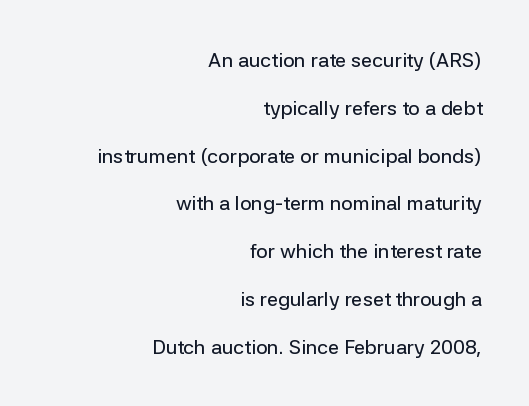
Q: Is the text italic (slanted)? A: No, it is upright.
Q: Is the text underlined? A: No.
Q: How is the paragraph aligned? A: Right-aligned.
Q: Is the spacing between letters normal or unusually wide? A: Normal.
Q: Is the spacing between lines tight, normal or loose? A: Loose.
